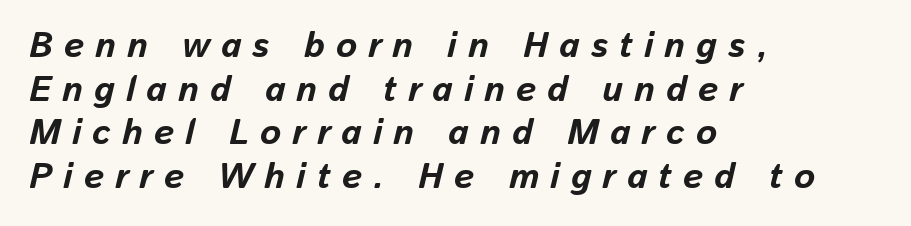
{"italic": "yes", "lean": "right", "slant_degrees": 13, "bold": "yes", "weight": "bold", "width": "normal", "stroke_contrast": "low", "x_height": "medium", "monospaced": "no", "underline": "no", "align": "left", "line_spacing_ratio": 1.21, "letter_spacing": "wide", "letter_spacing_em": 0.3, "glyph_px": 36}
